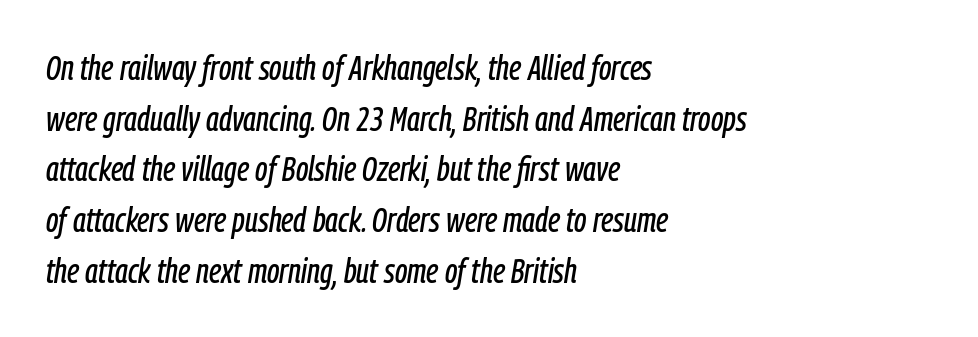
Q: Is the text italic (slanted)? A: Yes, it leans right by about 9 degrees.
Q: Is the text underlined? A: No.
Q: How is the paragraph aligned? A: Left-aligned.
Q: Is the spacing between letters normal or unusually wide? A: Normal.
Q: Is the spacing between lines tight, normal or loose? A: Normal.
Q: Width (condensed, normal, or wide)? A: Condensed.
Q: Stroke contrast? A: Low.
Q: x-height? A: Medium.
Q: Monospaced? A: No.
